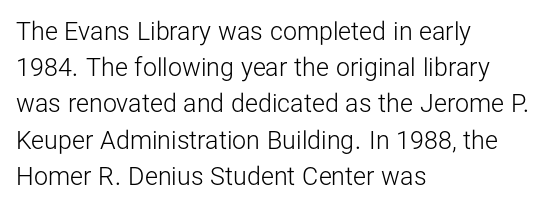
The cut favours lightness, reaching ordinary text weight at its darkest. Left-aligned paragraph, ragged on the right. There is no visible air inserted between adjacent glyphs. Has an underline been added? It has not. Upright lettering throughout. Leading matches the norm, producing a regular column.
